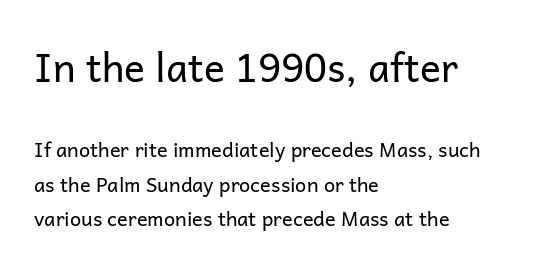
Layout note: lines flush left. Vertical stems look standard width or narrower in stroke. Posture: vertical. Whoever set this made the first block the dominant, larger element. The letters sit at their default tracking, neither squeezed nor spread. Bare-footed words on every line.
